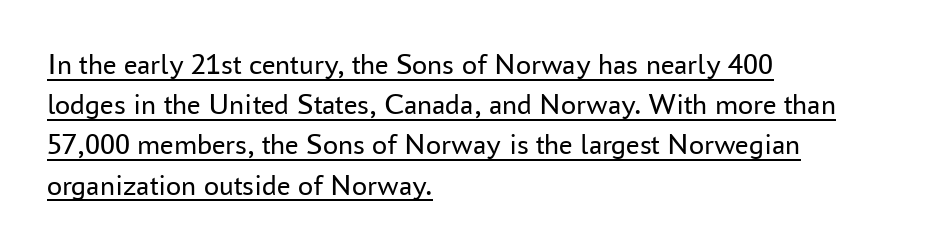
{"serif": "no", "italic": "no", "bold": "no", "weight": "regular", "width": "normal", "stroke_contrast": "low", "x_height": "medium", "monospaced": "no", "underline": "yes", "align": "left", "line_spacing": "normal", "line_spacing_ratio": 1.34, "letter_spacing": "normal", "letter_spacing_em": 0.0, "glyph_px": 30}
